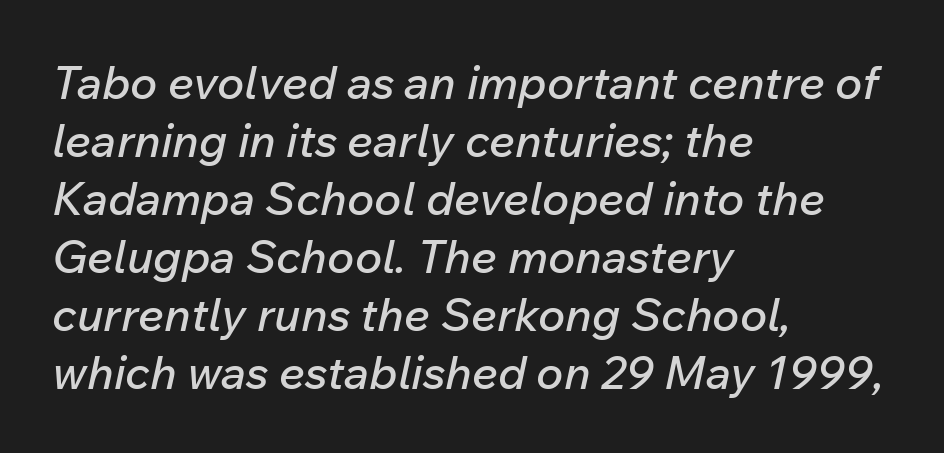
{"italic": "yes", "lean": "right", "slant_degrees": 12, "width": "normal", "stroke_contrast": "low", "x_height": "medium", "monospaced": "no", "underline": "no", "align": "left", "line_spacing": "normal", "line_spacing_ratio": 1.26, "letter_spacing": "normal", "letter_spacing_em": 0.0, "glyph_px": 46}
